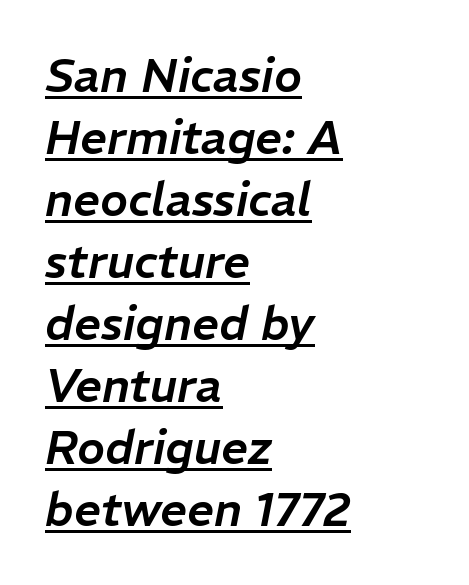
The image shows 47 px text type, italic (leaning right); set left-aligned, normal line spacing (1.32x), normal letter spacing, underlined; low stroke contrast and a medium x-height.
